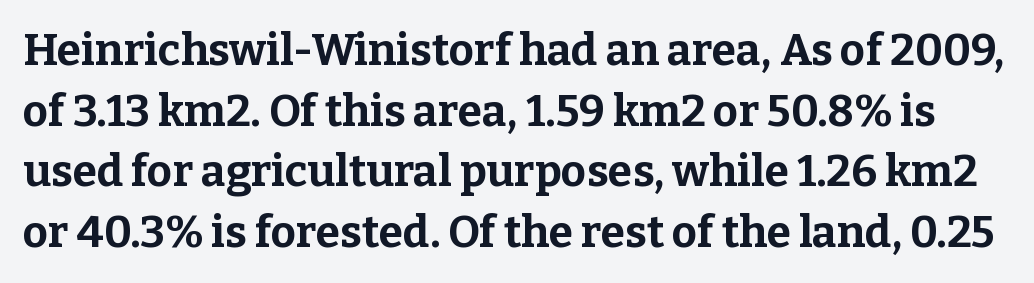
Q: Is the text bold? A: Yes.
Q: Is the text italic (slanted)? A: No, it is upright.
Q: Is the typeface a serif or a sans-serif typeface? A: Serif.
Q: Is the text underlined? A: No.
Q: Is the spacing between letters normal or unusually wide? A: Normal.
Q: Is the spacing between lines tight, normal or loose? A: Normal.
Q: Width (condensed, normal, or wide)? A: Normal.
Q: Stroke contrast? A: Low.
Q: x-height? A: Medium.
Q: Monospaced? A: No.
